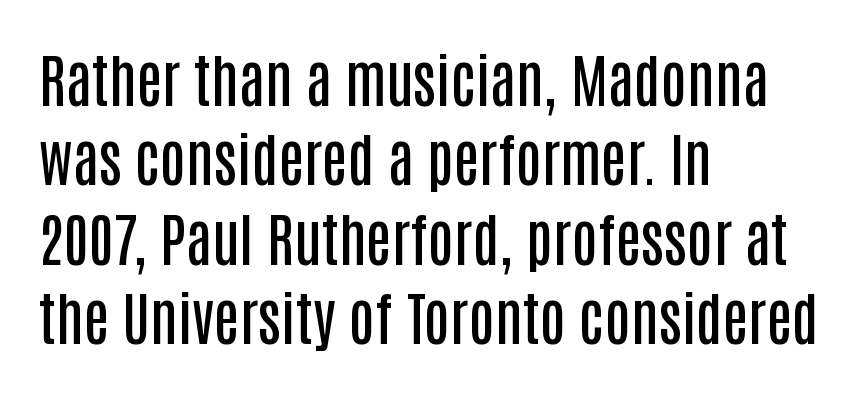
Q: Is the text bold? A: Semi-bold.
Q: Is the text italic (slanted)? A: No, it is upright.
Q: Is the typeface a serif or a sans-serif typeface? A: Sans-serif.
Q: Is the text underlined? A: No.
Q: How is the paragraph aligned? A: Left-aligned.
Q: Is the spacing between letters normal or unusually wide? A: Normal.
Q: Is the spacing between lines tight, normal or loose? A: Normal.
Q: Width (condensed, normal, or wide)? A: Condensed.
Q: Stroke contrast? A: Low.
Q: x-height? A: Large.
Q: Monospaced? A: No.
